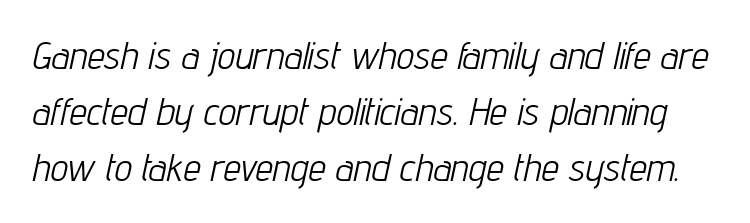
{"italic": "yes", "lean": "right", "slant_degrees": 12, "bold": "no", "weight": "light", "width": "condensed", "stroke_contrast": "low", "x_height": "medium", "monospaced": "no", "underline": "no", "line_spacing": "normal", "line_spacing_ratio": 1.44, "letter_spacing": "normal", "letter_spacing_em": 0.0, "glyph_px": 39}
